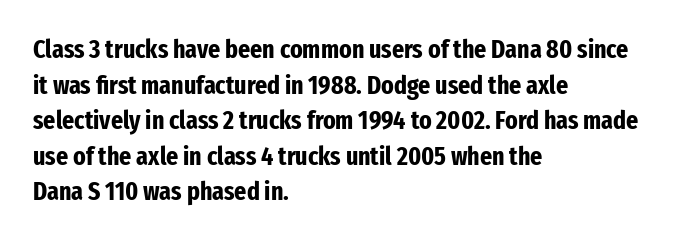
The image shows 26 px bold type, upright; set left-aligned, normal line spacing (1.37x), normal letter spacing, not underlined.
